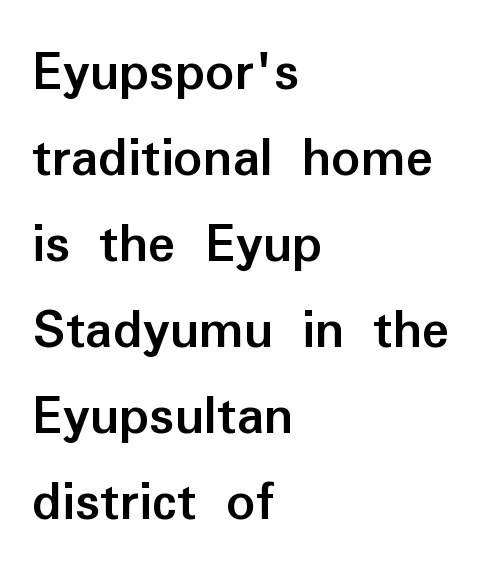
{"serif": "no", "italic": "no", "bold": "yes", "weight": "semibold", "width": "normal", "stroke_contrast": "low", "x_height": "medium", "monospaced": "no", "underline": "no", "align": "left", "line_spacing": "normal", "line_spacing_ratio": 1.51, "letter_spacing": "normal", "letter_spacing_em": 0.0, "glyph_px": 57}
